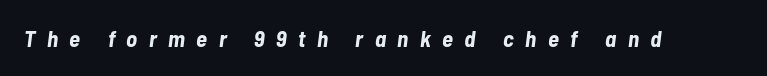
The text carries the slant typical of an italic or oblique font. Summary of weight: heavy, a full bold. Check under the words: just untouched page. The tracking jumps out immediately: characters are airy and widely separated.
